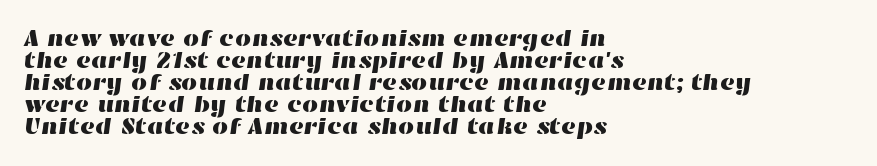
Q: Is the text underlined? A: No.
Q: How is the paragraph aligned? A: Left-aligned.
Q: Is the spacing between letters normal or unusually wide? A: Normal.
Q: Is the spacing between lines tight, normal or loose? A: Tight.
